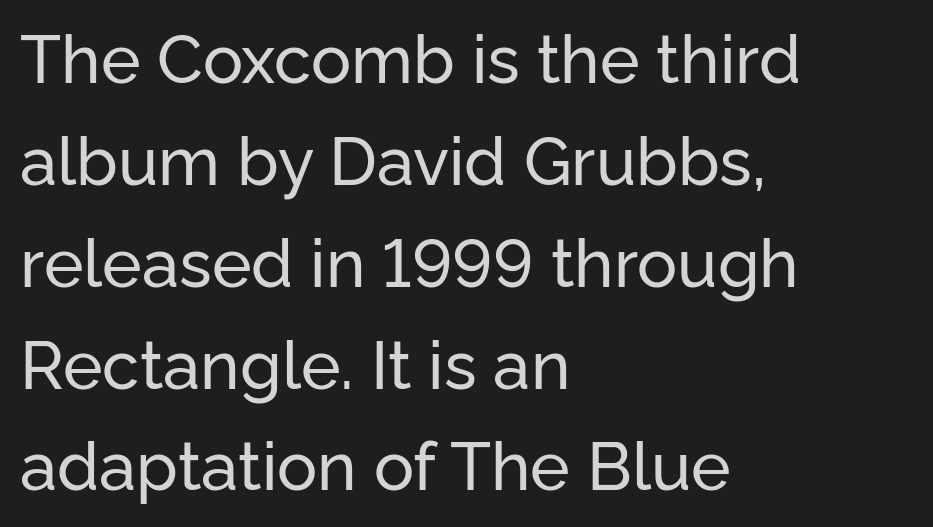
{"serif": "no", "italic": "no", "width": "normal", "stroke_contrast": "low", "x_height": "medium", "monospaced": "no", "underline": "no", "align": "left", "line_spacing": "normal", "line_spacing_ratio": 1.52, "letter_spacing": "normal", "letter_spacing_em": 0.0, "glyph_px": 67}
